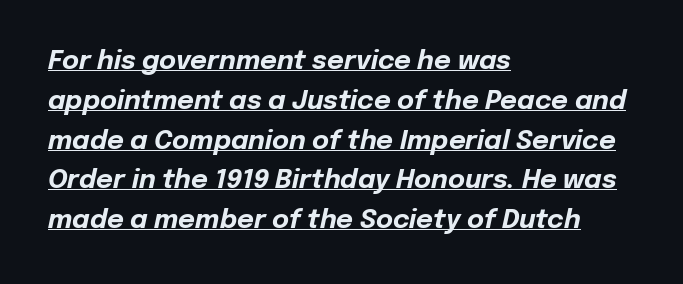
Q: Is the text bold? A: Yes.
Q: Is the text italic (slanted)? A: Yes, it leans right by about 12 degrees.
Q: Is the text underlined? A: Yes.
Q: How is the paragraph aligned? A: Left-aligned.
Q: Is the spacing between letters normal or unusually wide? A: Normal.
Q: Is the spacing between lines tight, normal or loose? A: Normal.
